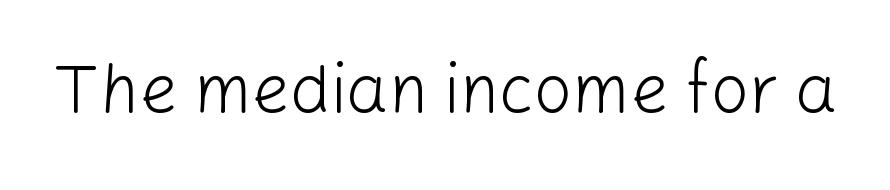
Q: Is the text bold? A: No.
Q: Is the text italic (slanted)? A: No, it is upright.
Q: Is the typeface a serif or a sans-serif typeface? A: Sans-serif.
Q: Is the text underlined? A: No.
Q: Is the spacing between letters normal or unusually wide? A: Normal.
Q: Width (condensed, normal, or wide)? A: Normal.
Q: Stroke contrast? A: Low.
Q: x-height? A: Medium.
Q: Monospaced? A: No.
